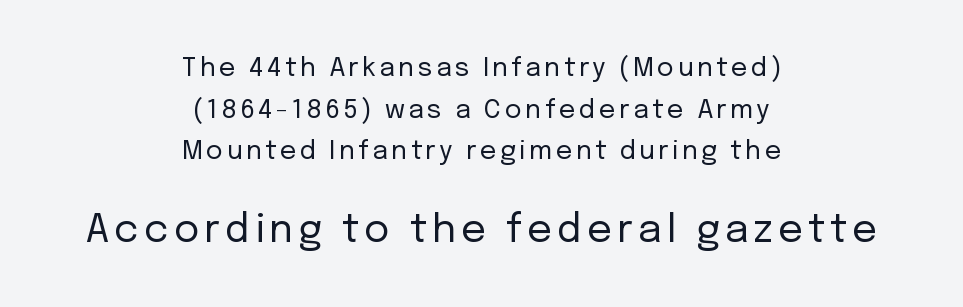
Caption: upper text group reduced, lower text group enlarged. The face used here is a sans, in the tradition of grotesques and geometrics. Stroke mass is kept to a normal reading level or below. Neither beginnings nor endings align; midpoints do. Interline gaps are of average width in this sample.
